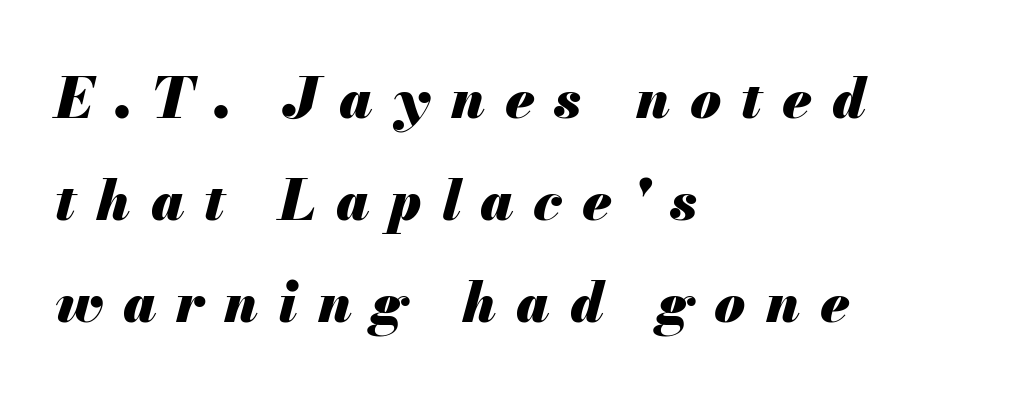
Looks like regular typesetting: each glyph gets only the width it needs. The space directly below the letters is spotless. Slanted lettering throughout. The type is letterspaced generously, with wide tracking. A dark, heavy texture on the line: the type is bold.
